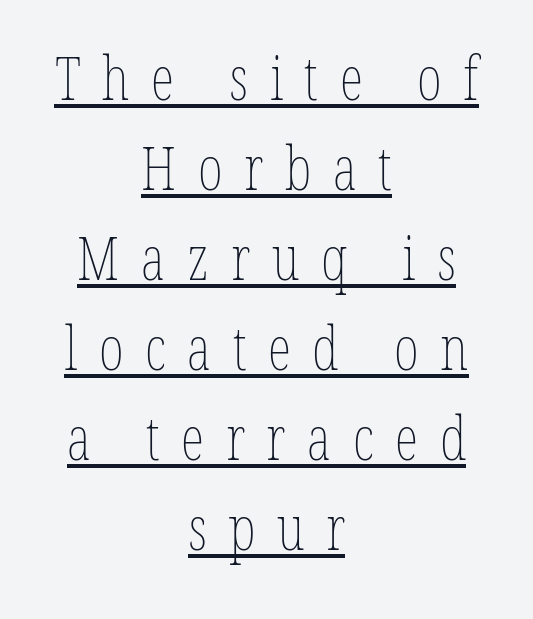
{"italic": "no", "bold": "no", "weight": "thin", "width": "condensed", "stroke_contrast": "low", "x_height": "medium", "monospaced": "no", "underline": "yes", "align": "center", "line_spacing": "normal", "line_spacing_ratio": 1.5, "letter_spacing": "wide", "letter_spacing_em": 0.36, "glyph_px": 60}
